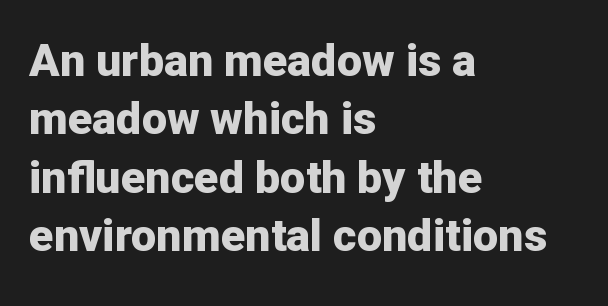
Looks like regular typesetting: each glyph gets only the width it needs. Has an underline been added? It has not. Its strokes are broad and dark, the hallmark of bold type. Font category for this specimen: sans-serif. These lines sit exactly where default settings would place them.
